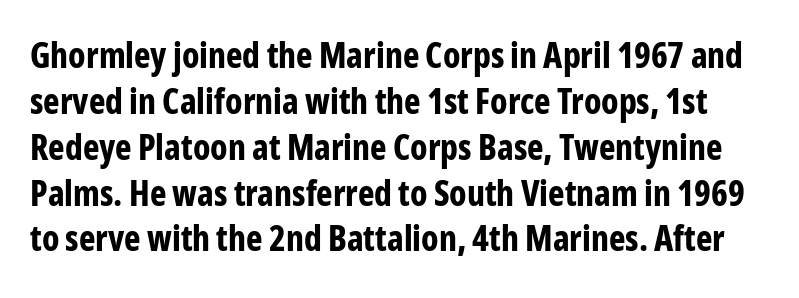
I'd call this a sans setting — the letters go barefoot. You'd pick this weight for a headline — it's a proper bold. You could not count columns in this text — the font is proportionally spaced. The zone under the glyphs is completely vacant. Is the letter spacing exaggerated? No — it looks like the ordinary default. Interline gaps are of average width in this sample.
